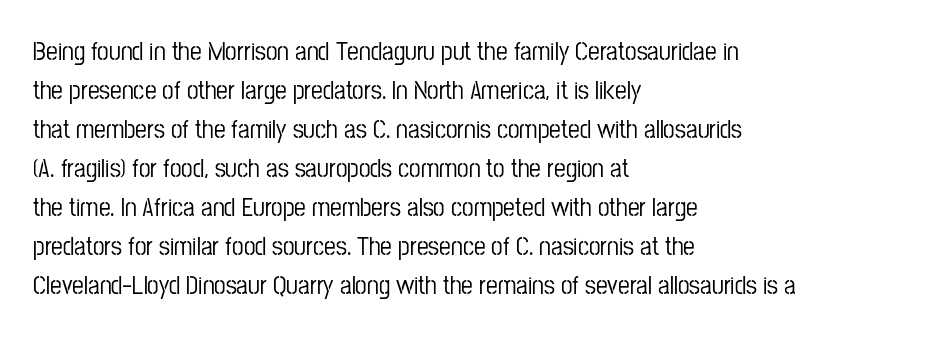
Q: Is the text italic (slanted)? A: No, it is upright.
Q: Is the text underlined? A: No.
Q: How is the paragraph aligned? A: Left-aligned.
Q: Is the spacing between letters normal or unusually wide? A: Normal.
Q: Is the spacing between lines tight, normal or loose? A: Normal.
